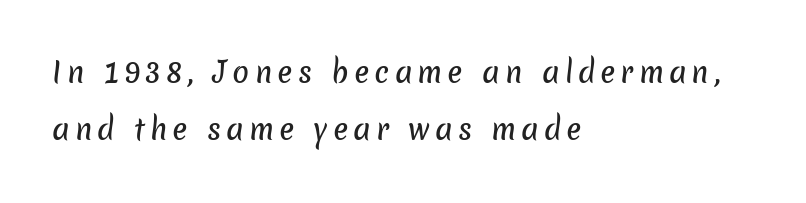
Q: Is the typeface a serif or a sans-serif typeface? A: Sans-serif.
Q: Is the text underlined? A: No.
Q: How is the paragraph aligned? A: Left-aligned.
Q: Is the spacing between lines tight, normal or loose? A: Loose.
Q: Width (condensed, normal, or wide)? A: Normal.
Q: Stroke contrast? A: Low.
Q: x-height? A: Medium.
Q: Monospaced? A: No.
